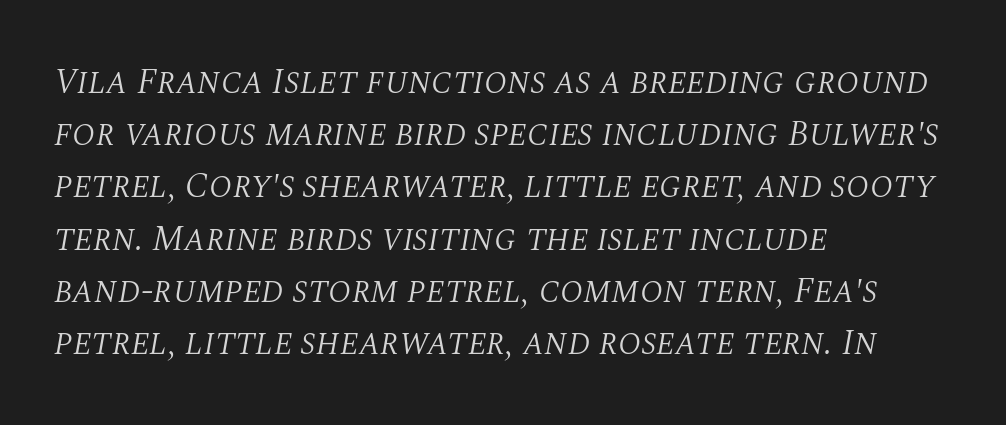
Q: Is the text bold? A: No.
Q: Is the text italic (slanted)? A: Yes, it leans right by about 10 degrees.
Q: Is the typeface a serif or a sans-serif typeface? A: Serif.
Q: Is the text underlined? A: No.
Q: How is the paragraph aligned? A: Left-aligned.
Q: Is the spacing between letters normal or unusually wide? A: Normal.
Q: Is the spacing between lines tight, normal or loose? A: Normal.
Q: Width (condensed, normal, or wide)? A: Normal.
Q: Stroke contrast? A: Medium.
Q: x-height? A: Large.
Q: Monospaced? A: No.
